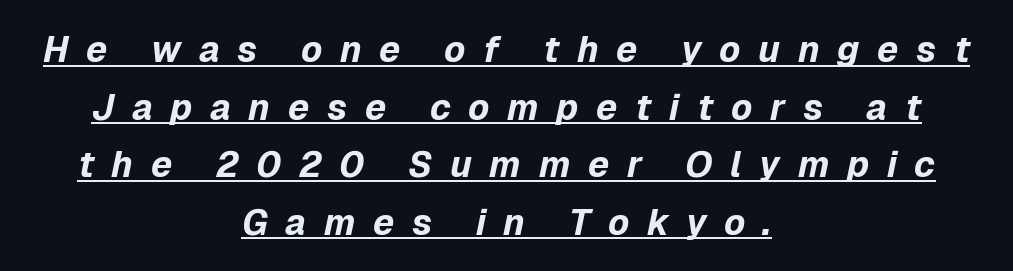
The rendering uses natural spacing where letterforms have individual widths. Between one letter and the next there's a generous, obvious gap. Italic? Definitely — the glyphs are oblique. Each new line begins a customary step beneath the previous one. A centered setting, common on invitations and titles, is used for this passage. The strokes are fattened all the way to bold.
